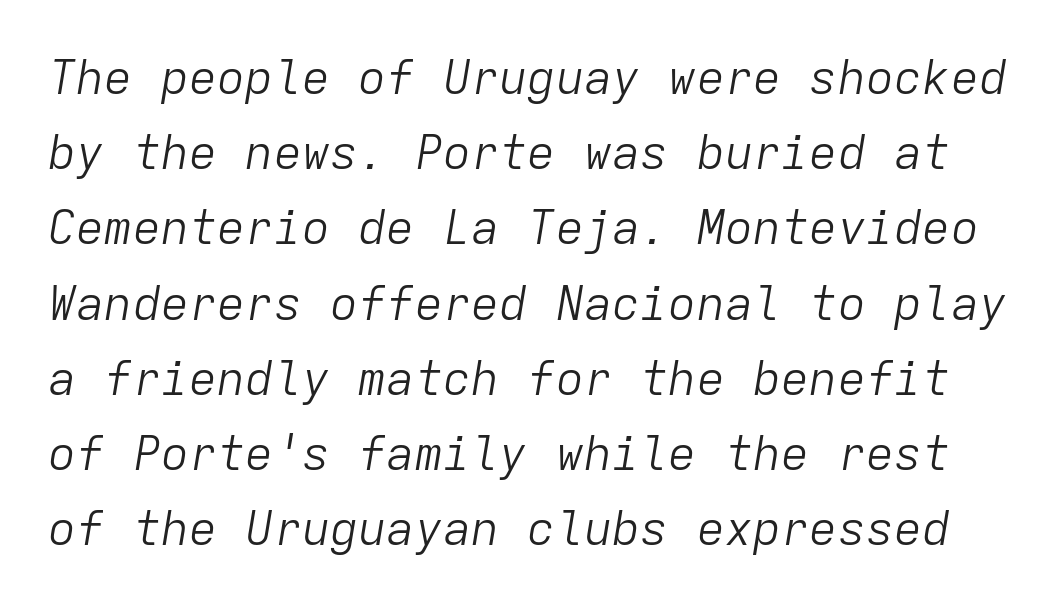
Q: Is the text bold? A: No.
Q: Is the text italic (slanted)? A: Yes, it leans right by about 9 degrees.
Q: Is the text underlined? A: No.
Q: Is the spacing between letters normal or unusually wide? A: Normal.
Q: Is the spacing between lines tight, normal or loose? A: Normal.
Q: Width (condensed, normal, or wide)? A: Normal.
Q: Stroke contrast? A: Low.
Q: x-height? A: Medium.
Q: Monospaced? A: Yes.
